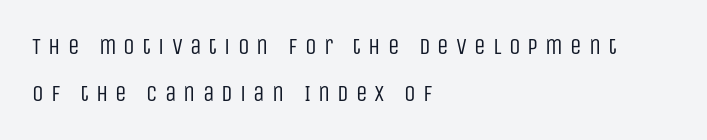
The image shows 23 px text type, upright; set left-aligned, loose line spacing (2.03x), unusually wide letter spacing (+0.31 em), not underlined.
